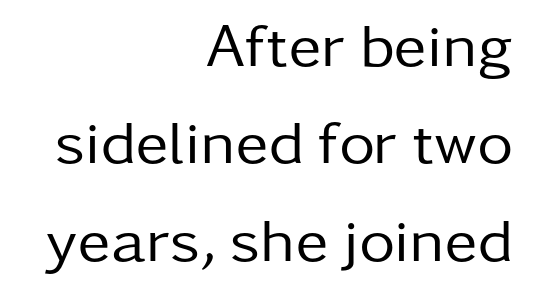
Serif or sans? Sans — the stroke terminals are bare. Lines of text with bare space underneath. Students, note that the glyphs here touch the page at normal intervals. A normal amount of white space separates one row of letters from the next.
